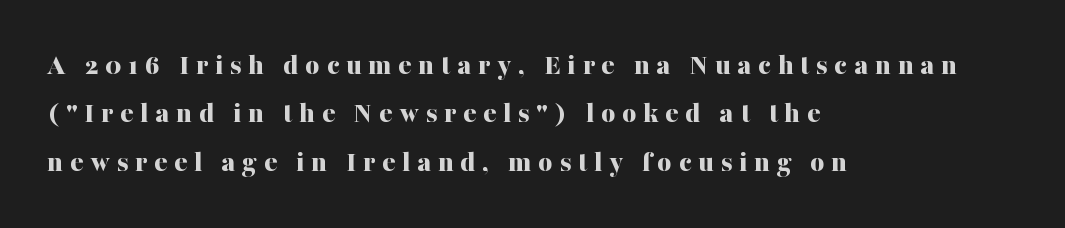
{"serif": "yes", "italic": "no", "bold": "yes", "weight": "bold", "width": "normal", "stroke_contrast": "medium", "x_height": "medium", "monospaced": "no", "underline": "no", "align": "left", "line_spacing": "normal", "line_spacing_ratio": 1.61, "letter_spacing": "wide", "letter_spacing_em": 0.23, "glyph_px": 30}
